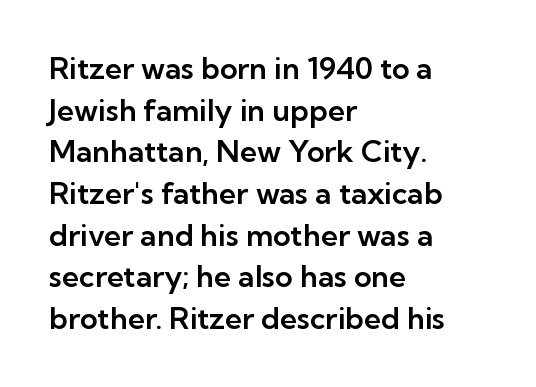
Q: Is the text italic (slanted)? A: No, it is upright.
Q: Is the typeface a serif or a sans-serif typeface? A: Sans-serif.
Q: Is the text underlined? A: No.
Q: How is the paragraph aligned? A: Left-aligned.
Q: Is the spacing between letters normal or unusually wide? A: Normal.
Q: Is the spacing between lines tight, normal or loose? A: Normal.
Q: Width (condensed, normal, or wide)? A: Normal.
Q: Stroke contrast? A: Low.
Q: x-height? A: Medium.
Q: Monospaced? A: No.
